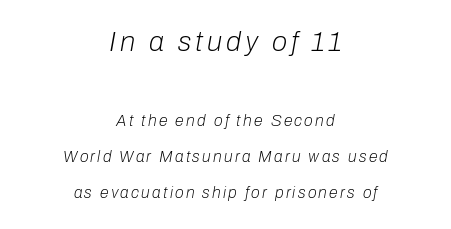
A typesetter would call this proportional, since set widths differ per character. The passage shown stacks its lines with a broad gap. Bare-footed words on every line. Teacher's note: observe the equal gaps on both sides — that is centered alignment.
